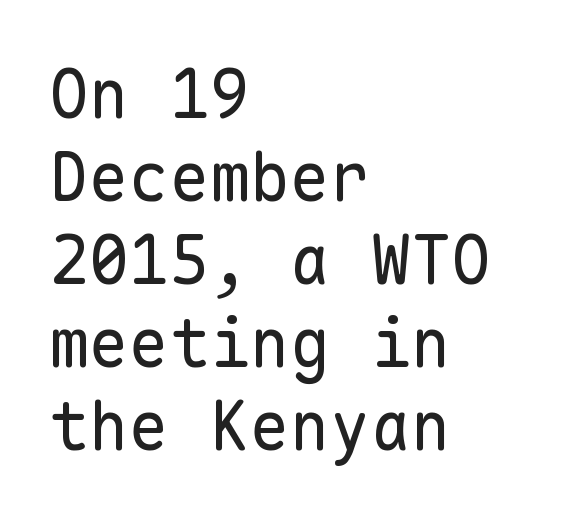
{"serif": "no", "italic": "no", "bold": "no", "weight": "regular", "width": "normal", "stroke_contrast": "low", "x_height": "medium", "monospaced": "yes", "underline": "no", "align": "left", "line_spacing_ratio": 1.24, "letter_spacing": "normal", "letter_spacing_em": 0.0, "glyph_px": 67}
